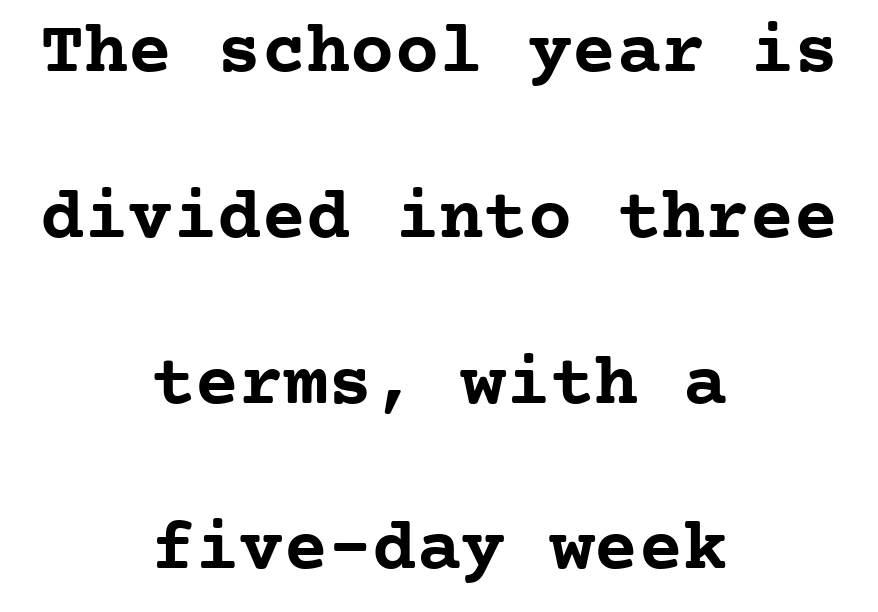
{"serif": "yes", "italic": "no", "bold": "yes", "weight": "semibold", "width": "normal", "stroke_contrast": "low", "x_height": "medium", "monospaced": "yes", "underline": "no", "align": "center", "line_spacing": "loose", "line_spacing_ratio": 2.24, "letter_spacing": "normal", "letter_spacing_em": 0.0, "glyph_px": 74}
